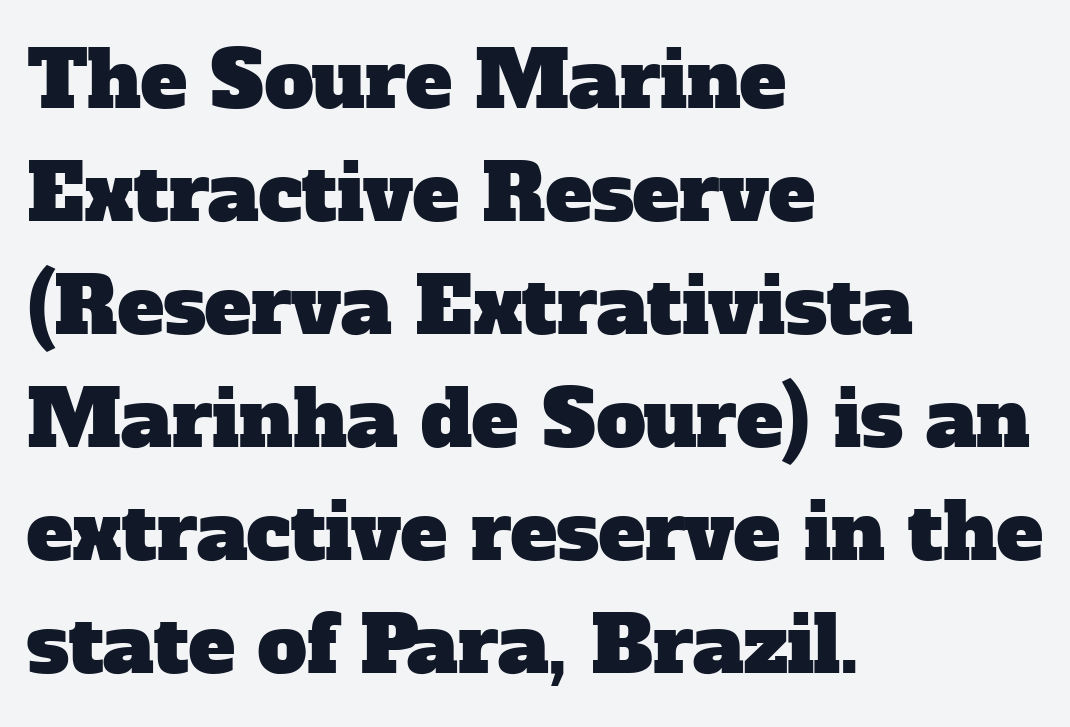
Q: Is the typeface a serif or a sans-serif typeface? A: Serif.
Q: Is the text underlined? A: No.
Q: How is the paragraph aligned? A: Left-aligned.
Q: Is the spacing between letters normal or unusually wide? A: Normal.
Q: Is the spacing between lines tight, normal or loose? A: Normal.
Q: Width (condensed, normal, or wide)? A: Normal.
Q: Stroke contrast? A: Low.
Q: x-height? A: Medium.
Q: Monospaced? A: No.
